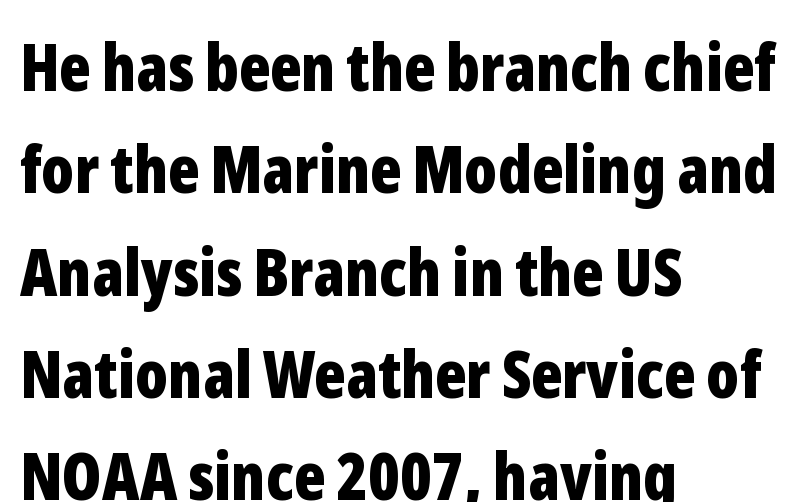
{"serif": "no", "italic": "no", "bold": "yes", "weight": "bold", "width": "condensed", "stroke_contrast": "low", "x_height": "medium", "monospaced": "no", "underline": "no", "align": "left", "line_spacing": "normal", "line_spacing_ratio": 1.55, "letter_spacing": "normal", "letter_spacing_em": 0.0, "glyph_px": 66}
